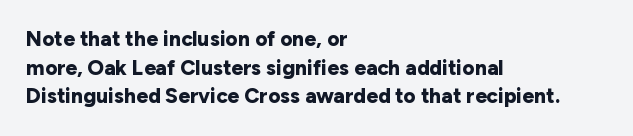
The image shows 21 px bold type, upright; set left-aligned, normal line spacing (1.36x), normal letter spacing, not underlined.
